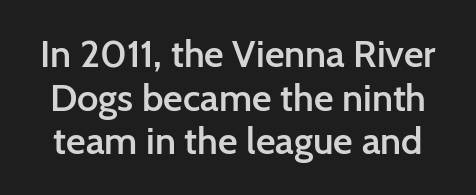
A roman cut, with each character standing at attention. You could not count columns in this text — the font is proportionally spaced. Emphasis by weight is partial: semibold. Typographically, this falls in the sans-serif category. The gap between lines stays unmarked.
